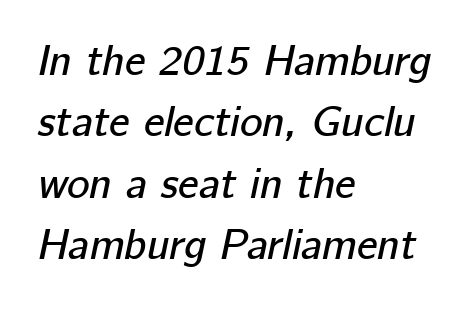
{"italic": "yes", "lean": "right", "slant_degrees": 12, "width": "normal", "stroke_contrast": "low", "x_height": "medium", "monospaced": "no", "underline": "no", "align": "left", "line_spacing": "normal", "line_spacing_ratio": 1.43, "letter_spacing": "normal", "letter_spacing_em": 0.0, "glyph_px": 43}
